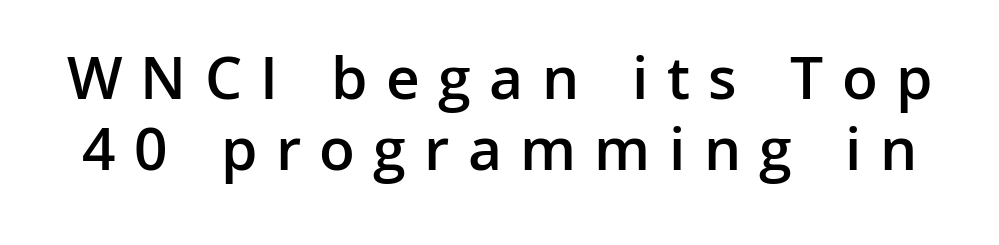
The image shows 63 px semibold sans-serif type, upright; set tight line spacing (1.12x), unusually wide letter spacing (+0.29 em), not underlined; low stroke contrast and a medium x-height.
